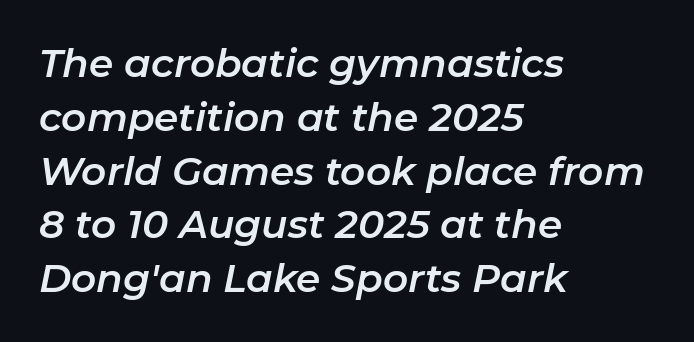
The image shows 39 px text type, italic (leaning right); set left-aligned, normal line spacing (1.38x), normal letter spacing, not underlined; low stroke contrast and a medium x-height.
